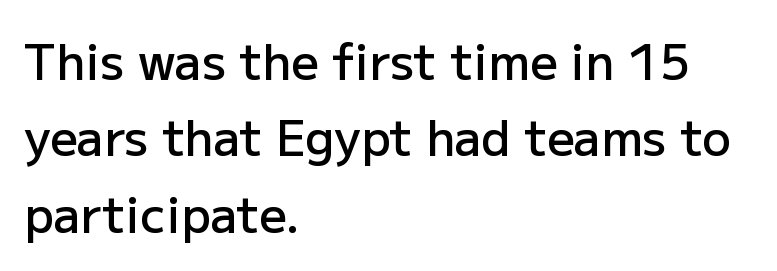
{"serif": "no", "italic": "no", "bold": "semi", "weight": "semibold", "width": "normal", "stroke_contrast": "low", "x_height": "medium", "monospaced": "no", "underline": "no", "align": "left", "line_spacing": "normal", "line_spacing_ratio": 1.59, "letter_spacing": "normal", "letter_spacing_em": 0.0, "glyph_px": 48}
